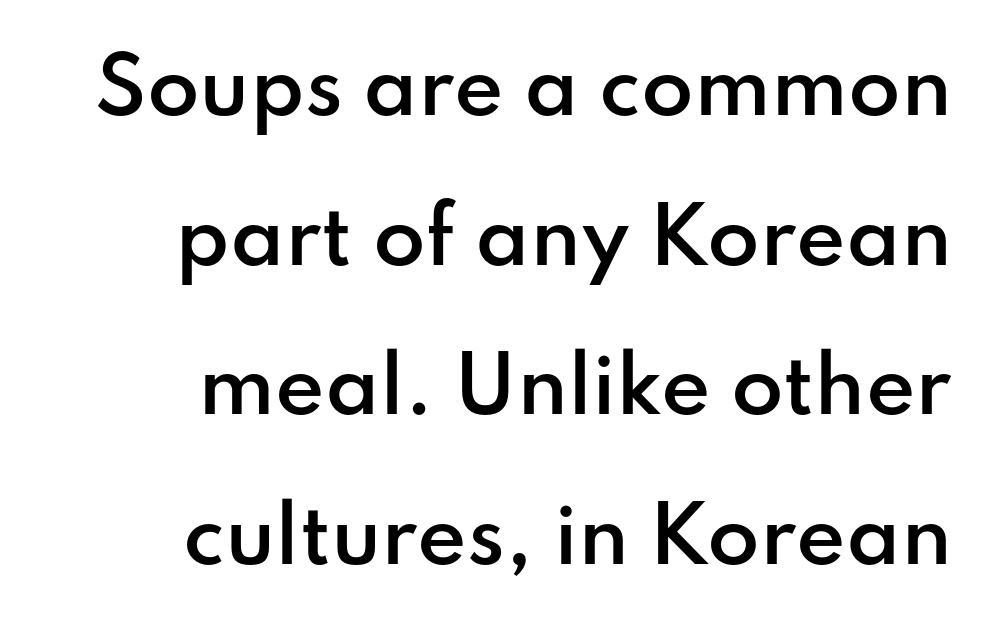
The image shows 76 px semibold sans-serif type, upright; set loose line spacing (1.97x), normal letter spacing, not underlined; low stroke contrast and a small x-height.
